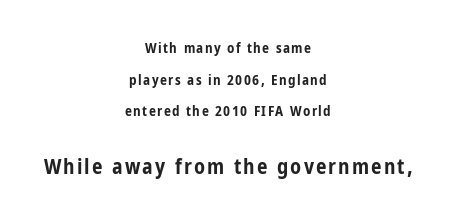
{"italic": "no", "bold": "yes", "underline": "no", "align": "center", "line_spacing": "loose", "line_spacing_ratio": 2.26, "larger_block": "second", "size_ratio": 1.5, "glyph_px": 21}
